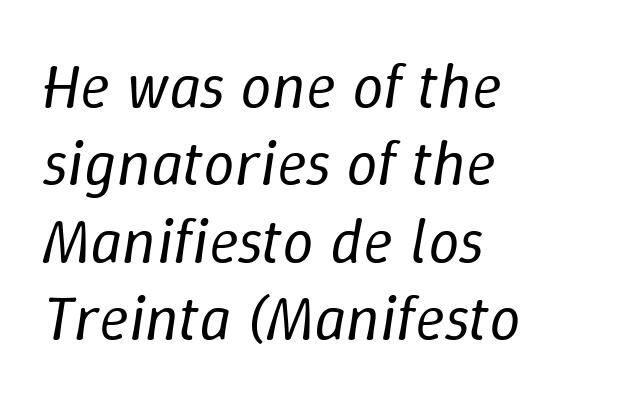
Looking at the ascenders, they clearly lean. Is the block centered? No — it sits flush against the left margin. Weight: not bold — regular or lighter. Has an underline been added? It has not.
